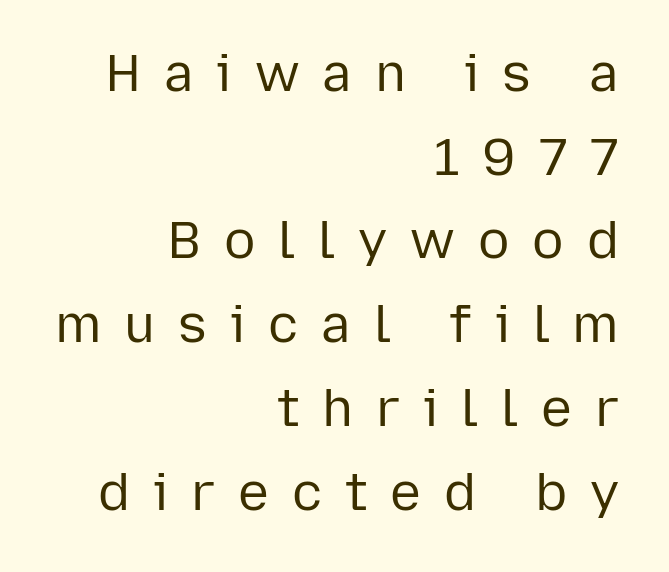
Q: Is the text bold? A: No.
Q: Is the text italic (slanted)? A: No, it is upright.
Q: Is the typeface a serif or a sans-serif typeface? A: Sans-serif.
Q: Is the text underlined? A: No.
Q: How is the paragraph aligned? A: Right-aligned.
Q: Is the spacing between letters normal or unusually wide? A: Unusually wide.
Q: Is the spacing between lines tight, normal or loose? A: Normal.
Q: Width (condensed, normal, or wide)? A: Normal.
Q: Stroke contrast? A: Low.
Q: x-height? A: Medium.
Q: Monospaced? A: No.
